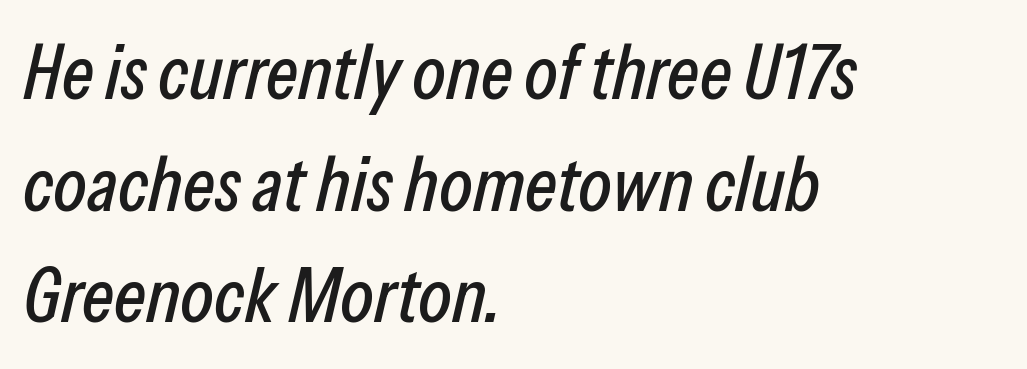
The image shows 77 px condensed type, italic (leaning right); set left-aligned, normal line spacing (1.45x), normal letter spacing, not underlined; low stroke contrast and a medium x-height.
